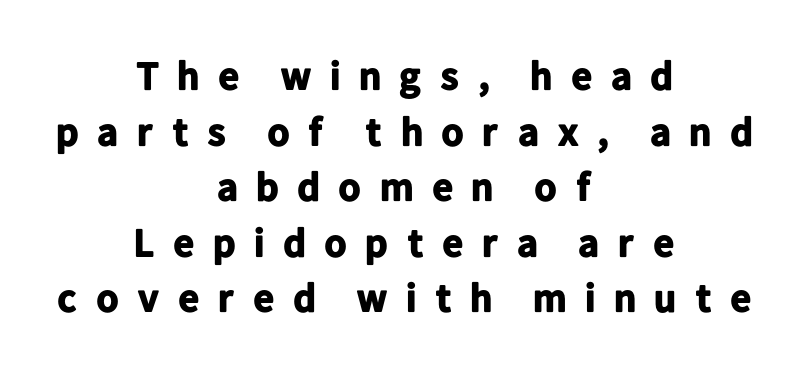
{"serif": "no", "italic": "no", "bold": "yes", "weight": "bold", "width": "normal", "stroke_contrast": "low", "x_height": "medium", "monospaced": "no", "underline": "no", "align": "center", "line_spacing": "normal", "line_spacing_ratio": 1.39, "letter_spacing": "wide", "letter_spacing_em": 0.4, "glyph_px": 40}
